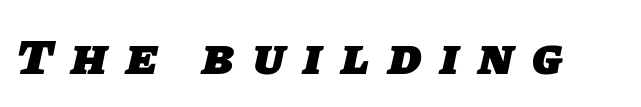
The image shows 51 px heavy type; set unusually wide letter spacing (+0.37 em), not underlined; low stroke contrast and a large x-height.
